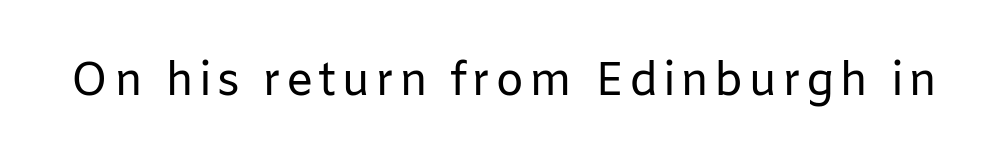
The image shows 46 px regular-weight sans-serif type, upright; set not underlined; low stroke contrast and a medium x-height.
